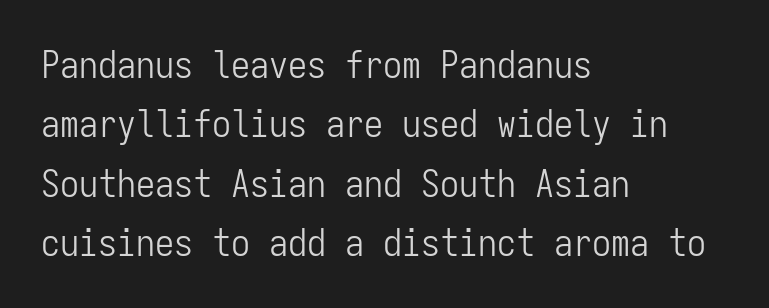
Q: Is the text bold? A: No.
Q: Is the text italic (slanted)? A: No, it is upright.
Q: Is the typeface a serif or a sans-serif typeface? A: Sans-serif.
Q: Is the text underlined? A: No.
Q: How is the paragraph aligned? A: Left-aligned.
Q: Is the spacing between letters normal or unusually wide? A: Normal.
Q: Is the spacing between lines tight, normal or loose? A: Normal.
Q: Width (condensed, normal, or wide)? A: Condensed.
Q: Stroke contrast? A: Low.
Q: x-height? A: Medium.
Q: Monospaced? A: Yes.
